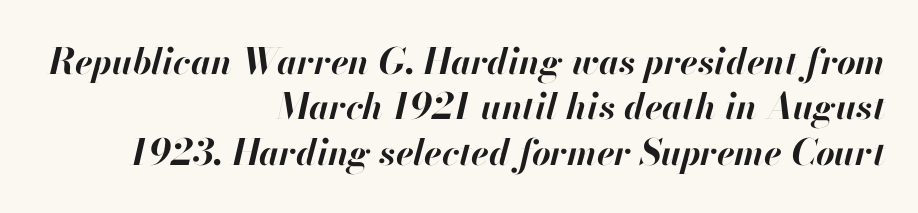
{"italic": "yes", "lean": "right", "slant_degrees": 13, "bold": "yes", "weight": "bold", "width": "normal", "stroke_contrast": "high", "x_height": "small", "monospaced": "no", "underline": "no", "align": "right", "line_spacing": "normal", "line_spacing_ratio": 1.26, "letter_spacing": "normal", "letter_spacing_em": 0.0, "glyph_px": 36}
